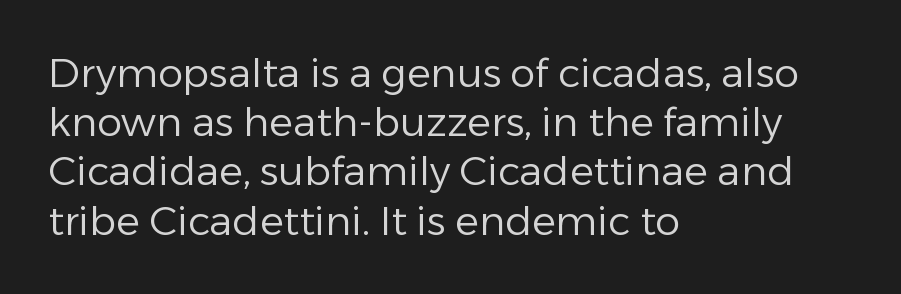
Q: Is the text bold? A: No.
Q: Is the text italic (slanted)? A: No, it is upright.
Q: Is the typeface a serif or a sans-serif typeface? A: Sans-serif.
Q: Is the text underlined? A: No.
Q: How is the paragraph aligned? A: Left-aligned.
Q: Is the spacing between letters normal or unusually wide? A: Normal.
Q: Width (condensed, normal, or wide)? A: Normal.
Q: Stroke contrast? A: Low.
Q: x-height? A: Medium.
Q: Monospaced? A: No.
